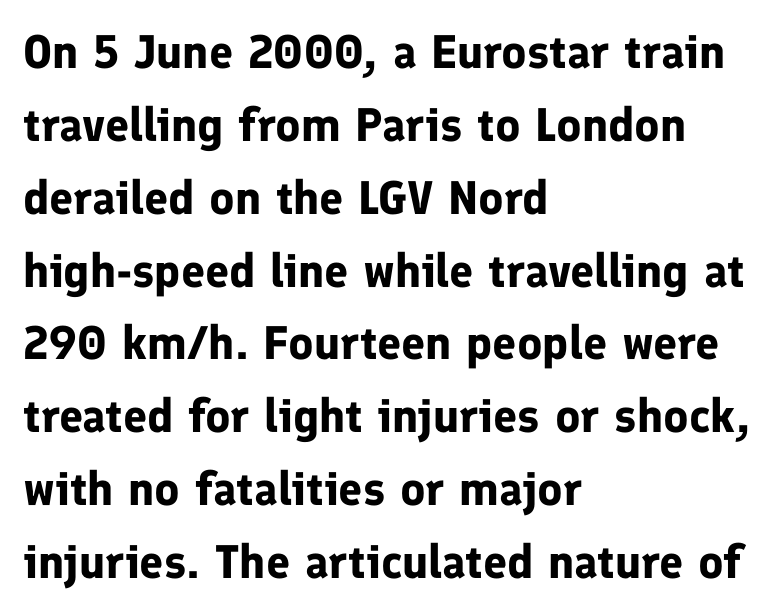
This sample keeps an unexceptional amount of space between lines. Horizontally, the lines are justified to the leading edge only. Here the designer chose a conventional face with non-uniform glyph widths. The glyphs in this specimen are sans serif. Quick note: not italic, upright.
